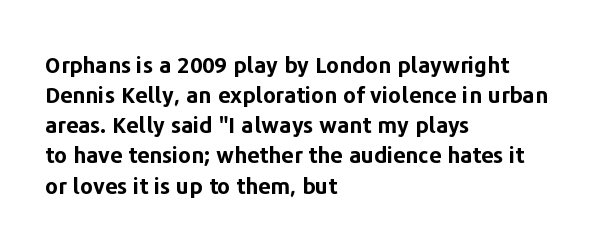
Q: Is the text bold? A: Yes.
Q: Is the text italic (slanted)? A: No, it is upright.
Q: Is the text underlined? A: No.
Q: How is the paragraph aligned? A: Left-aligned.
Q: Is the spacing between letters normal or unusually wide? A: Normal.
Q: Is the spacing between lines tight, normal or loose? A: Normal.
